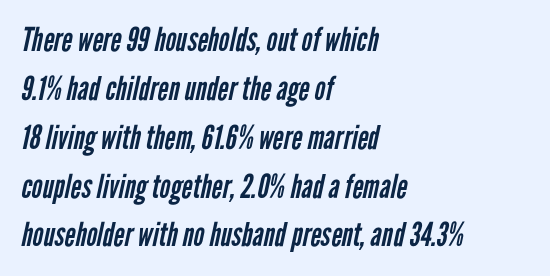
The image shows 33 px regular-weight, condensed sans-serif type; set left-aligned, normal line spacing (1.48x), normal letter spacing, not underlined; low stroke contrast and a medium x-height.
